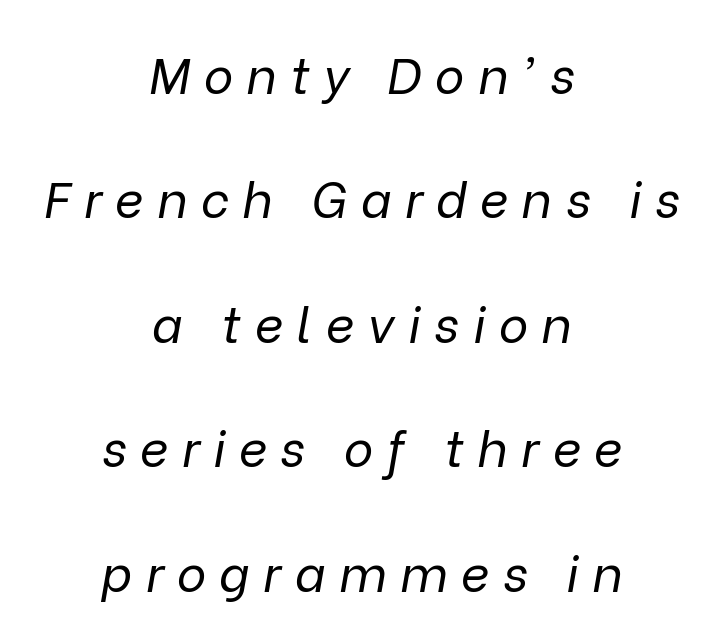
The image shows 50 px regular-weight type, italic (leaning right); set centered, loose line spacing (2.49x), unusually wide letter spacing (+0.27 em), not underlined; low stroke contrast and a medium x-height.
